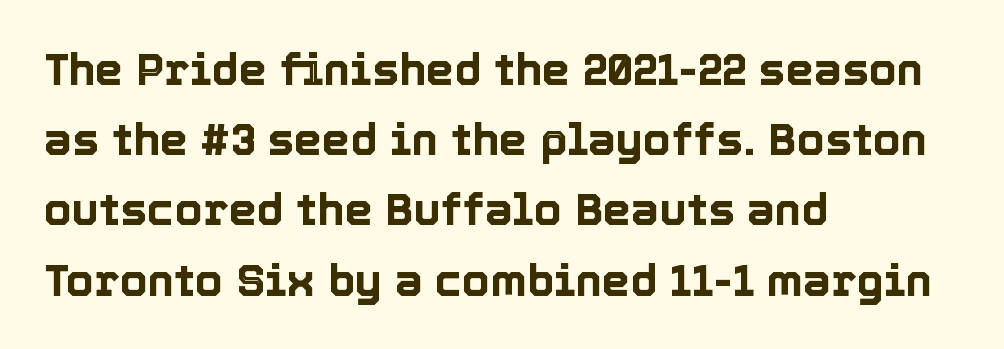
Q: Is the text italic (slanted)? A: No, it is upright.
Q: Is the text underlined? A: No.
Q: How is the paragraph aligned? A: Left-aligned.
Q: Is the spacing between letters normal or unusually wide? A: Normal.
Q: Is the spacing between lines tight, normal or loose? A: Normal.
Q: Width (condensed, normal, or wide)? A: Normal.
Q: x-height? A: Medium.
Q: Monospaced? A: No.
